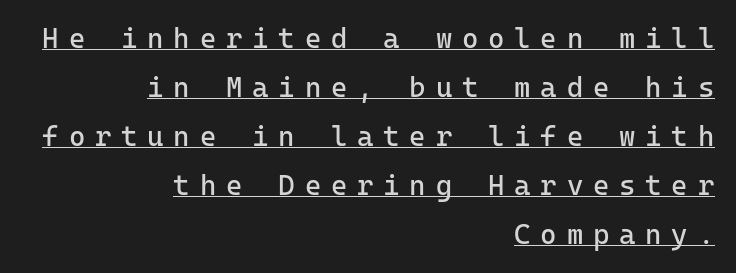
{"serif": "no", "italic": "no", "bold": "no", "weight": "regular", "width": "normal", "stroke_contrast": "low", "x_height": "medium", "monospaced": "yes", "underline": "yes", "align": "right", "line_spacing_ratio": 1.75, "letter_spacing": "wide", "letter_spacing_em": 0.35, "glyph_px": 28}
